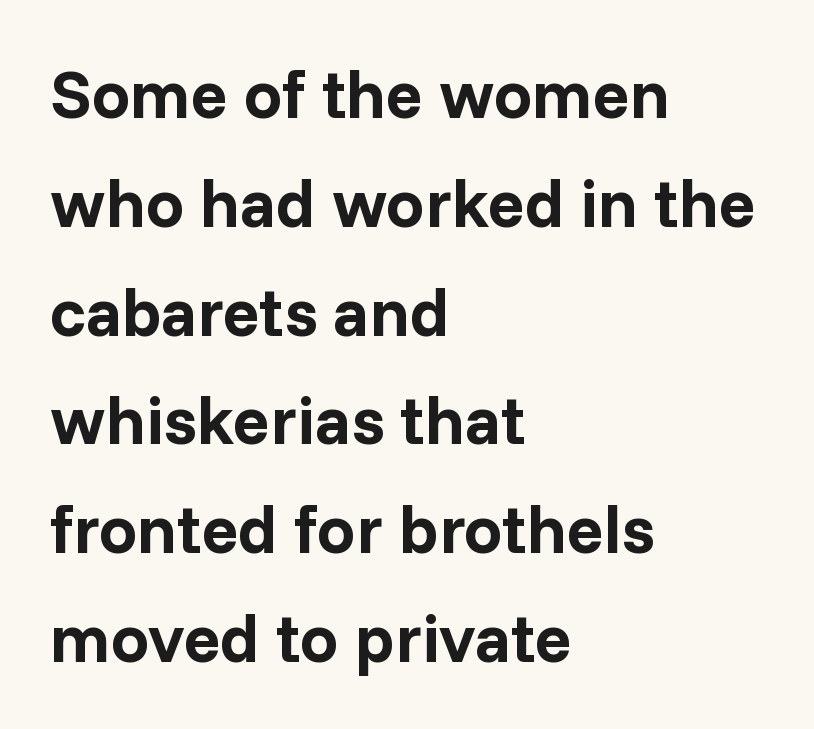
The image shows 68 px bold sans-serif type, upright; set left-aligned, normal line spacing (1.6x), normal letter spacing, not underlined; low stroke contrast and a medium x-height.
